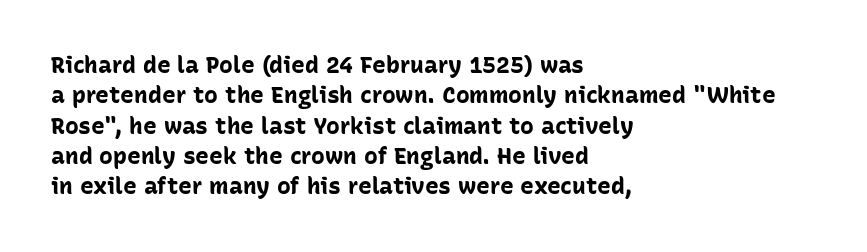
Q: Is the text bold? A: Yes.
Q: Is the text italic (slanted)? A: No, it is upright.
Q: Is the text underlined? A: No.
Q: How is the paragraph aligned? A: Left-aligned.
Q: Is the spacing between letters normal or unusually wide? A: Normal.
Q: Is the spacing between lines tight, normal or loose? A: Normal.
